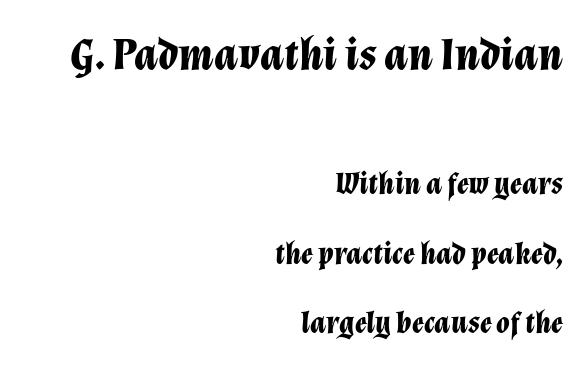
The words here are not underlined. Every row of glyphs terminates at an identical x-position on the right. Is this a fixed-width face? No — the glyphs have proportional, varying widths. Between one letter and the next there's only the usual sliver of space. The passage shown stacks its lines with a broad gap. Which of the two is more prominent by size? The first, at the top.
